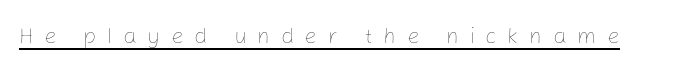
Vertical stems look standard width or narrower in stroke. This sample uses an upright cut, with every glyph sitting square on the baseline. The passage shown is underscored from start to finish. Each word looks stretched out because of the extra space between its letters.
